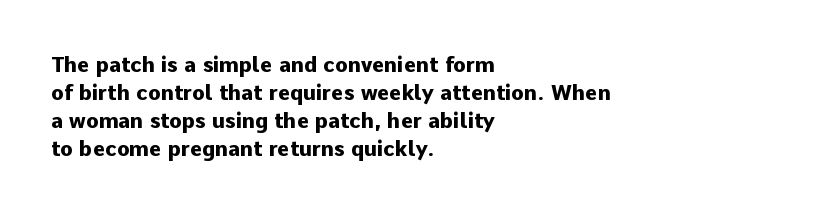
Q: Is the text bold? A: Yes.
Q: Is the text italic (slanted)? A: No, it is upright.
Q: Is the text underlined? A: No.
Q: How is the paragraph aligned? A: Left-aligned.
Q: Is the spacing between letters normal or unusually wide? A: Normal.
Q: Is the spacing between lines tight, normal or loose? A: Normal.
